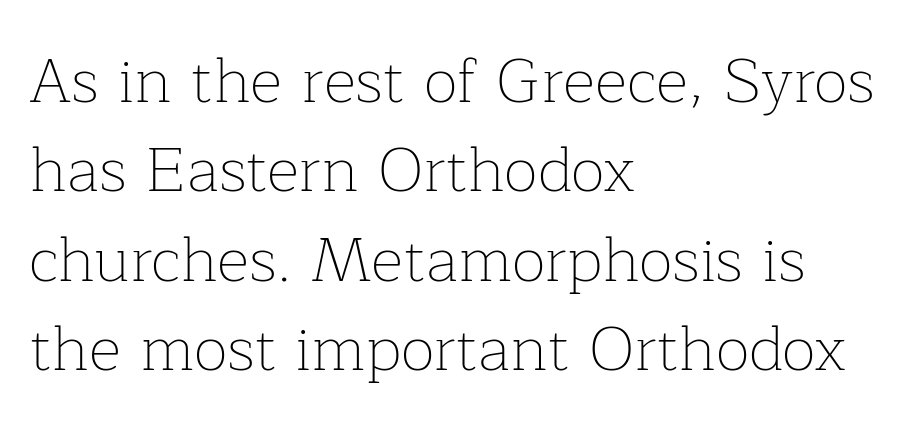
{"serif": "yes", "italic": "no", "bold": "no", "weight": "thin", "width": "normal", "stroke_contrast": "low", "x_height": "medium", "monospaced": "no", "underline": "no", "align": "left", "line_spacing": "normal", "line_spacing_ratio": 1.42, "letter_spacing": "normal", "letter_spacing_em": 0.0, "glyph_px": 63}
